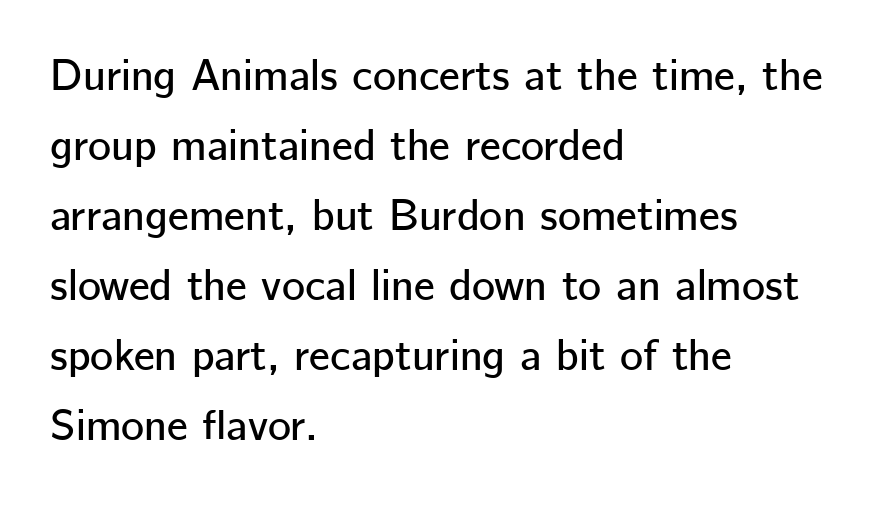
Glance below the letters and you will spot only blank space. A typesetter would call this proportional, since set widths differ per character. Interline gaps are of average width in this sample. Layout note: lines flush left.
